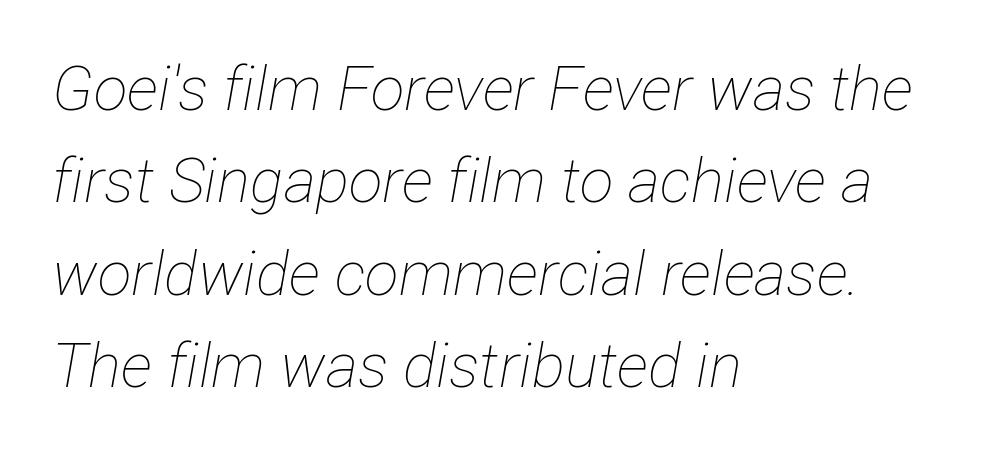
{"italic": "yes", "lean": "right", "slant_degrees": 12, "bold": "no", "weight": "thin", "width": "condensed", "stroke_contrast": "low", "x_height": "medium", "monospaced": "no", "underline": "no", "align": "left", "line_spacing": "normal", "line_spacing_ratio": 1.49, "letter_spacing": "normal", "letter_spacing_em": 0.0, "glyph_px": 62}
